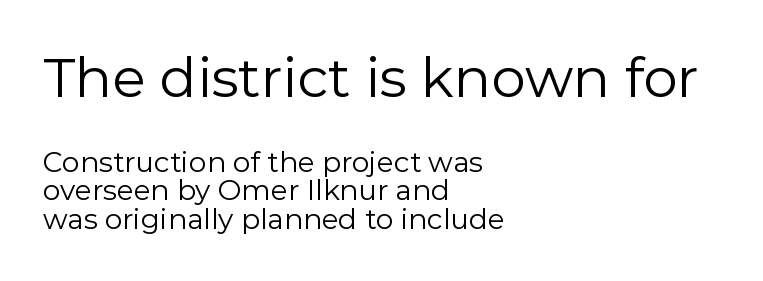
These lines huddle together more closely than default settings would place them. No letter is thick-stroked: the sample isn't bold. Underlining? Definitely not there. Visually the block forms a straight wall on the left and a jagged coastline on the right. Short note: letters normally spaced. A typesetter would call this proportional, since set widths differ per character.
